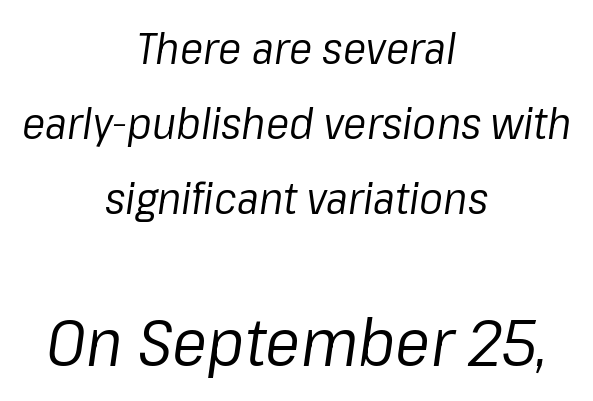
The image shows 66 px regular-weight type, italic (leaning right); set centered, line spacing 1.71x, normal letter spacing, not underlined; the second (bottom) block is 1.5x larger; low stroke contrast and a medium x-height.
